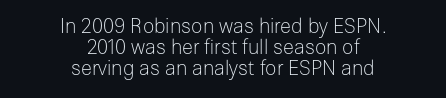
This sample uses an upright cut, with every glyph sitting square on the baseline. This rendering uses center alignment, leaving both contours irregular but symmetric. Descender tails drop into unmarked territory. These lines huddle together more closely than default settings would place them. Stroke mass is kept to a normal reading level or below. No extra tracking has been applied to these lines.
